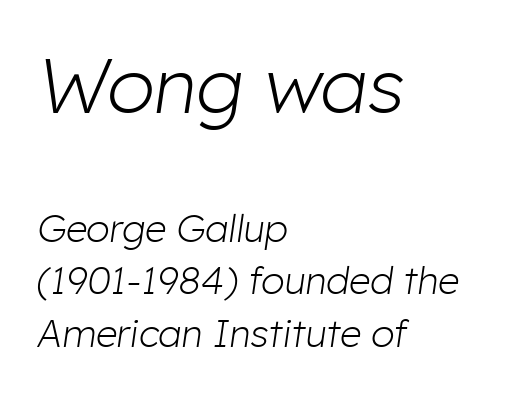
Baseline-to-baseline distance is the conventional proportion of letter height. Note the varied advance widths — an 'i' is clearly narrower than an 'm'. The face used here has a pronounced slope to its letters. The type is set solid horizontally, with unmodified tracking. The lines are quadded left.
